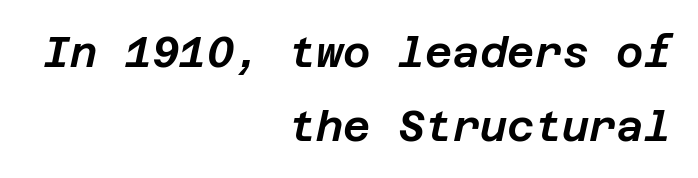
The image shows 42 px text type, italic (leaning right); set right-aligned, line spacing 1.76x, normal letter spacing, not underlined; low stroke contrast and a large x-height.
